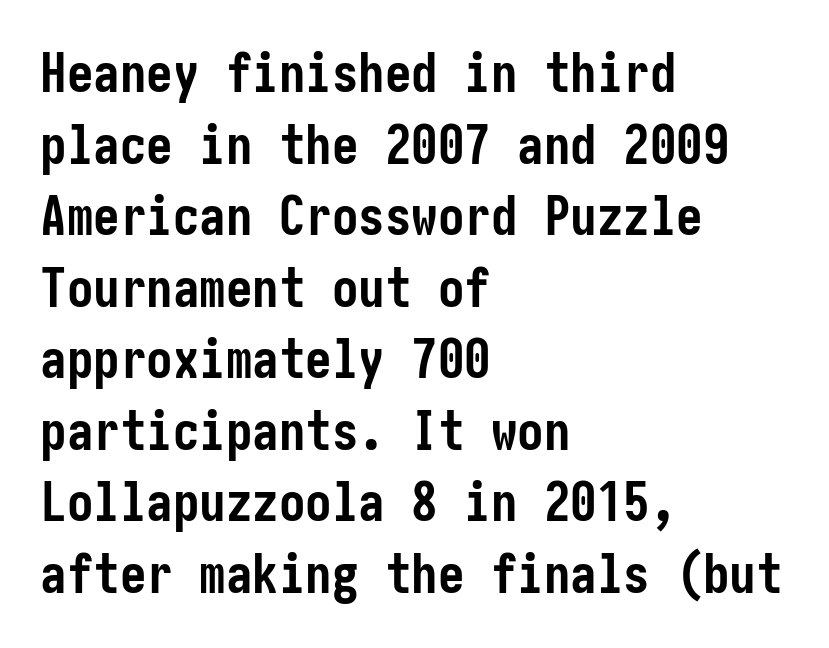
Honestly, the row spacing looks completely unremarkable. Has an underline been added? It has not. This rendering uses left alignment, leaving the right contour irregular. The gaps between neighbouring characters are ordinary and unremarkable. Designer's note — italics off, roman on.
